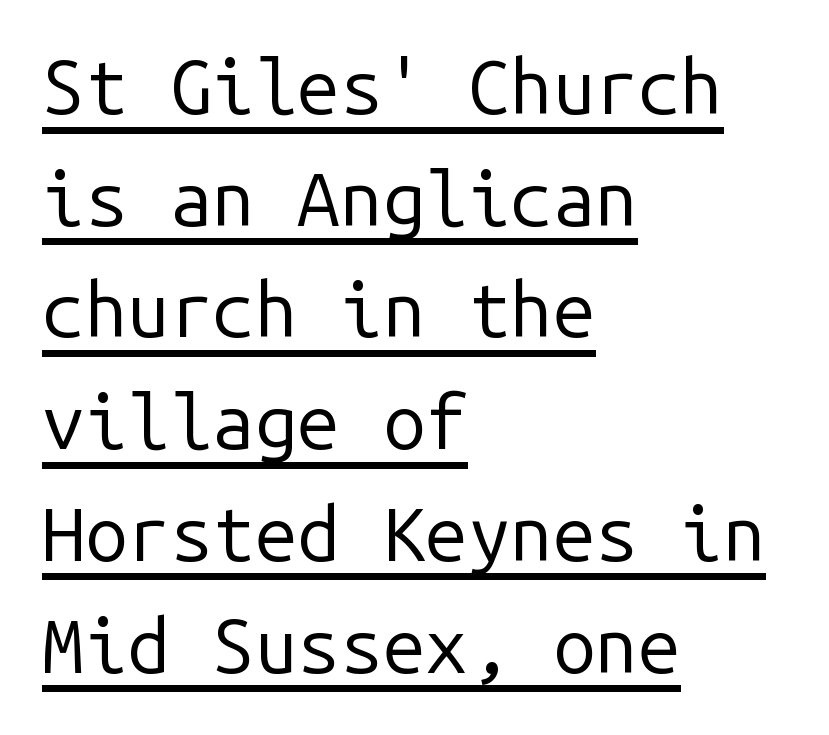
Q: Is the text bold? A: No.
Q: Is the text italic (slanted)? A: No, it is upright.
Q: Is the typeface a serif or a sans-serif typeface? A: Sans-serif.
Q: Is the text underlined? A: Yes.
Q: How is the paragraph aligned? A: Left-aligned.
Q: Is the spacing between letters normal or unusually wide? A: Normal.
Q: Is the spacing between lines tight, normal or loose? A: Normal.
Q: Width (condensed, normal, or wide)? A: Normal.
Q: Stroke contrast? A: Low.
Q: x-height? A: Medium.
Q: Monospaced? A: Yes.
